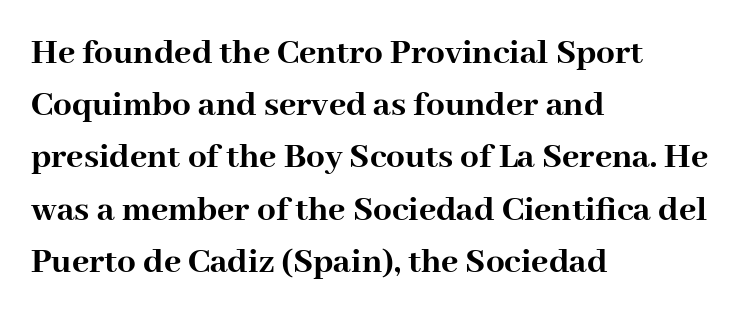
Q: Is the text bold? A: Yes.
Q: Is the text italic (slanted)? A: No, it is upright.
Q: Is the typeface a serif or a sans-serif typeface? A: Serif.
Q: Is the text underlined? A: No.
Q: How is the paragraph aligned? A: Left-aligned.
Q: Is the spacing between letters normal or unusually wide? A: Normal.
Q: Is the spacing between lines tight, normal or loose? A: Normal.
Q: Width (condensed, normal, or wide)? A: Normal.
Q: Stroke contrast? A: High.
Q: x-height? A: Medium.
Q: Monospaced? A: No.
